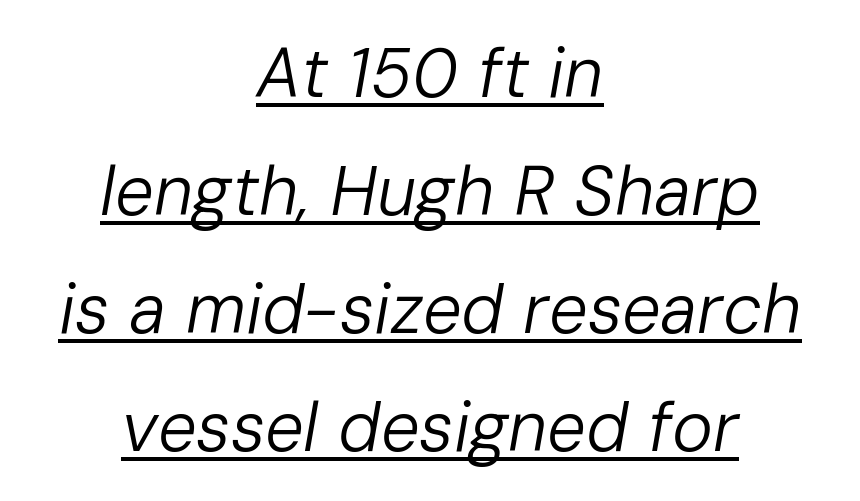
Q: Is the text bold? A: No.
Q: Is the text italic (slanted)? A: Yes, it leans right by about 10 degrees.
Q: Is the text underlined? A: Yes.
Q: How is the paragraph aligned? A: Centered.
Q: Is the spacing between letters normal or unusually wide? A: Normal.
Q: Width (condensed, normal, or wide)? A: Normal.
Q: Stroke contrast? A: Low.
Q: x-height? A: Medium.
Q: Monospaced? A: No.
